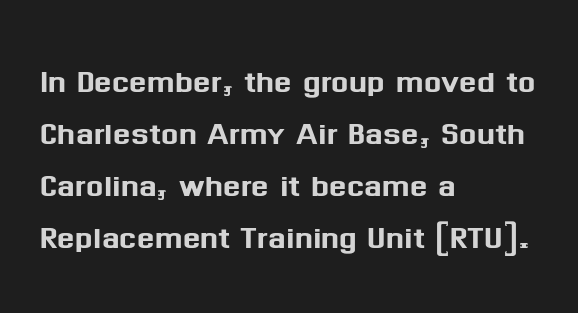
{"serif": "no", "italic": "no", "width": "normal", "stroke_contrast": "medium", "x_height": "medium", "monospaced": "no", "underline": "no", "align": "left", "line_spacing": "normal", "line_spacing_ratio": 1.27, "letter_spacing": "normal", "letter_spacing_em": 0.0, "glyph_px": 41}
